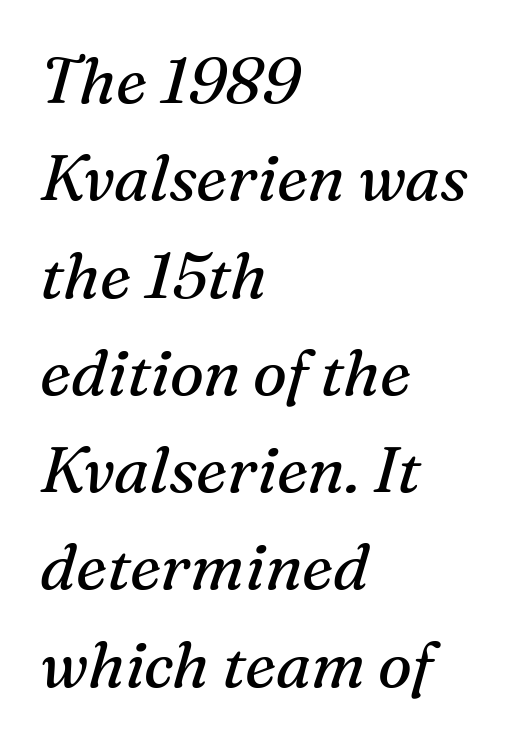
The letters sit at their default tracking, neither squeezed nor spread. Decoration check: the copy has no underline. This is serif lettering, the kind often seen in printed books. The strokes carry an ordinary text weight at most. Normally led — the rows are evenly, conventionally spaced. The paragraph shown leans on its left margin.
